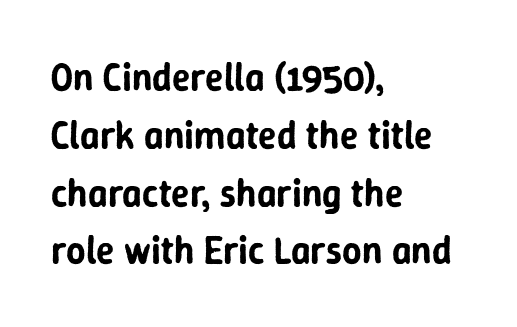
Baseline-to-baseline distance is the conventional proportion of letter height. The typography opts for an upright posture over an oblique one. Lines of text with bare space underneath. A student would call this left alignment; a typographer would say flush left, rag right. Think of a printed novel: that variable character pitch is what you see here. Typographically, this falls in the sans-serif category.
